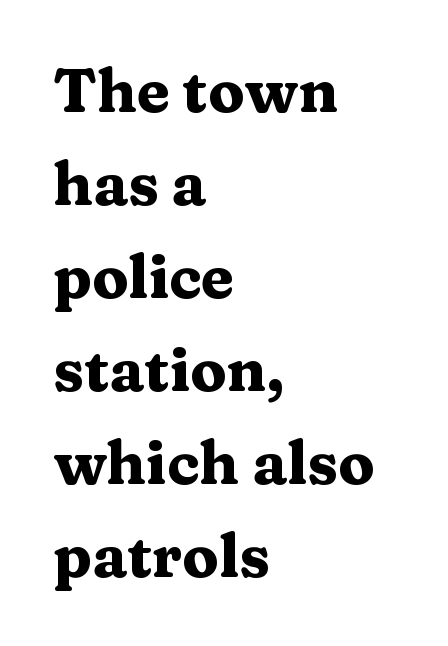
Q: Is the text bold? A: Yes.
Q: Is the text italic (slanted)? A: No, it is upright.
Q: Is the typeface a serif or a sans-serif typeface? A: Serif.
Q: Is the text underlined? A: No.
Q: How is the paragraph aligned? A: Left-aligned.
Q: Is the spacing between letters normal or unusually wide? A: Normal.
Q: Is the spacing between lines tight, normal or loose? A: Normal.
Q: Width (condensed, normal, or wide)? A: Wide.
Q: Stroke contrast? A: Medium.
Q: x-height? A: Medium.
Q: Monospaced? A: No.
